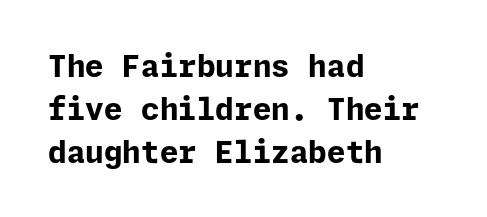
Q: Is the text bold? A: Yes.
Q: Is the text italic (slanted)? A: No, it is upright.
Q: Is the typeface a serif or a sans-serif typeface? A: Sans-serif.
Q: Is the text underlined? A: No.
Q: How is the paragraph aligned? A: Left-aligned.
Q: Is the spacing between letters normal or unusually wide? A: Normal.
Q: Is the spacing between lines tight, normal or loose? A: Normal.
Q: Width (condensed, normal, or wide)? A: Normal.
Q: Stroke contrast? A: Low.
Q: x-height? A: Medium.
